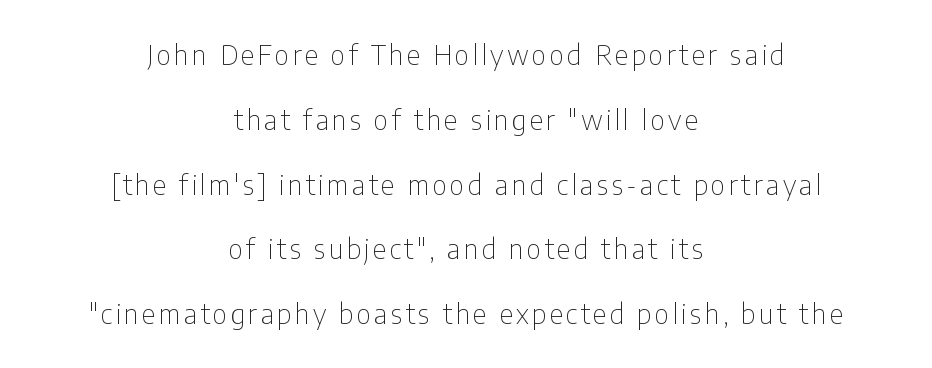
{"italic": "no", "bold": "no", "underline": "no", "align": "center", "line_spacing": "loose", "line_spacing_ratio": 2.4, "glyph_px": 27}
